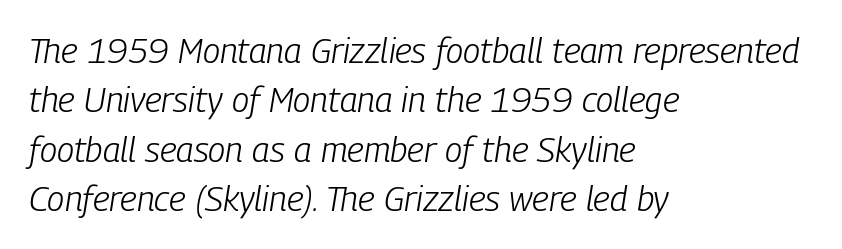
Q: Is the text bold? A: No.
Q: Is the text italic (slanted)? A: Yes, it leans right by about 9 degrees.
Q: Is the text underlined? A: No.
Q: How is the paragraph aligned? A: Left-aligned.
Q: Is the spacing between letters normal or unusually wide? A: Normal.
Q: Is the spacing between lines tight, normal or loose? A: Normal.
Q: Width (condensed, normal, or wide)? A: Condensed.
Q: Stroke contrast? A: Low.
Q: x-height? A: Medium.
Q: Monospaced? A: No.
